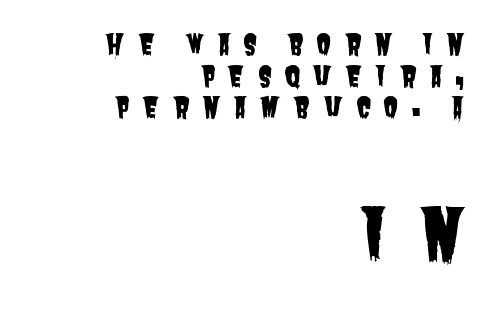
No feet cap the strokes, marking this as sans-serif type. Proportional: the letters do not fall into vertical columns. Words appear elongated and porous because spacing is wide. Honestly, there is no underline to notice here at all. These lines stack with their right ends in a neat column. Which chunk is bigger? The second one — the bottom block dwarfs the top.
